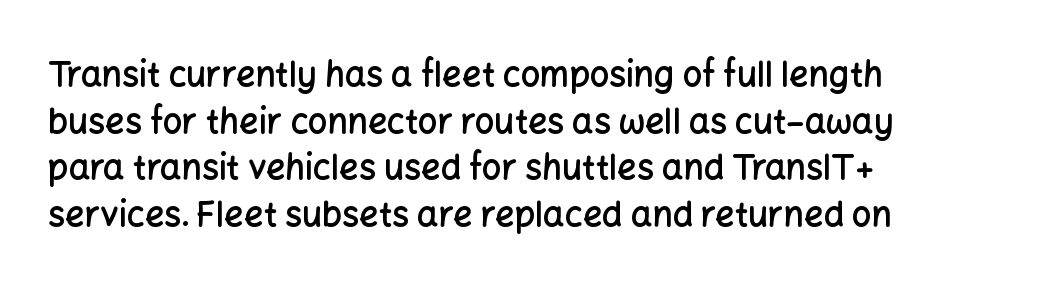
The image shows 34 px semibold sans-serif type, upright; set left-aligned, normal line spacing (1.37x), normal letter spacing, not underlined; low stroke contrast and a medium x-height.
